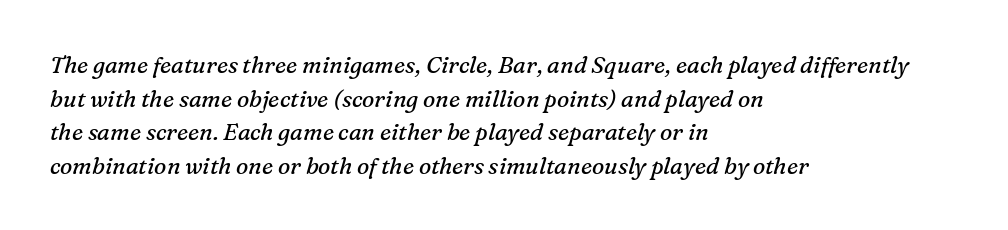
{"italic": "yes", "lean": "right", "slant_degrees": 16, "bold": "no", "underline": "no", "align": "left", "line_spacing": "normal", "line_spacing_ratio": 1.46, "letter_spacing": "normal", "letter_spacing_em": 0.0, "glyph_px": 23}
